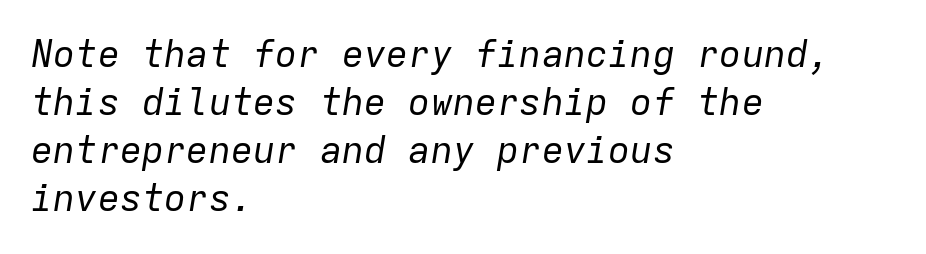
{"italic": "yes", "lean": "right", "slant_degrees": 9, "bold": "no", "weight": "regular", "width": "normal", "stroke_contrast": "low", "x_height": "medium", "monospaced": "yes", "underline": "no", "align": "left", "line_spacing": "normal", "line_spacing_ratio": 1.3, "letter_spacing": "normal", "letter_spacing_em": 0.0, "glyph_px": 37}
